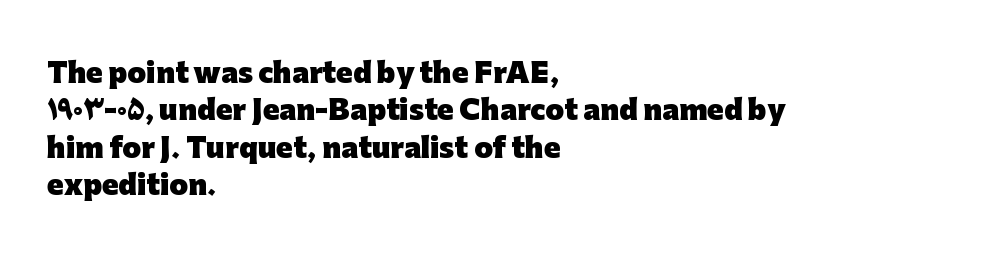
The image shows 27 px bold type, upright; set left-aligned, normal line spacing (1.38x), normal letter spacing, not underlined.
